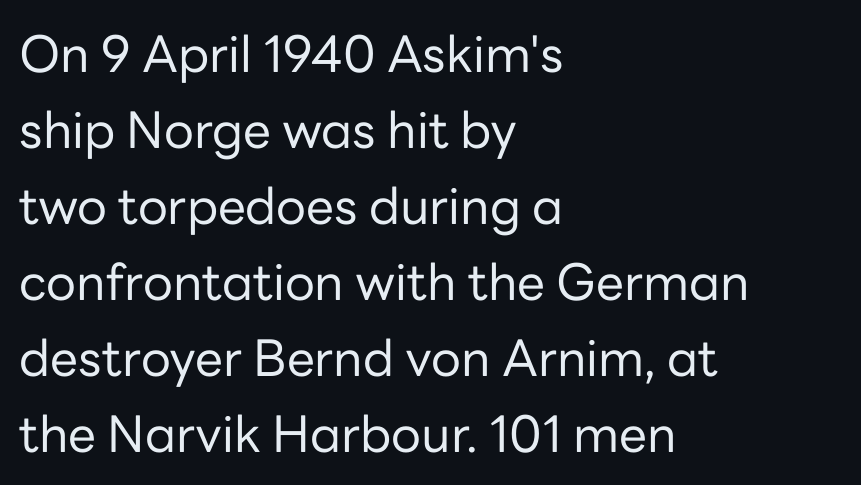
The image shows 50 px regular-weight sans-serif type, upright; set left-aligned, normal line spacing (1.52x), normal letter spacing, not underlined; low stroke contrast and a medium x-height.
